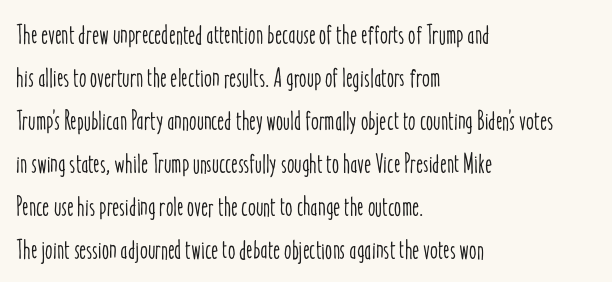
Q: Is the text italic (slanted)? A: No, it is upright.
Q: Is the text underlined? A: No.
Q: How is the paragraph aligned? A: Left-aligned.
Q: Is the spacing between letters normal or unusually wide? A: Normal.
Q: Is the spacing between lines tight, normal or loose? A: Normal.
